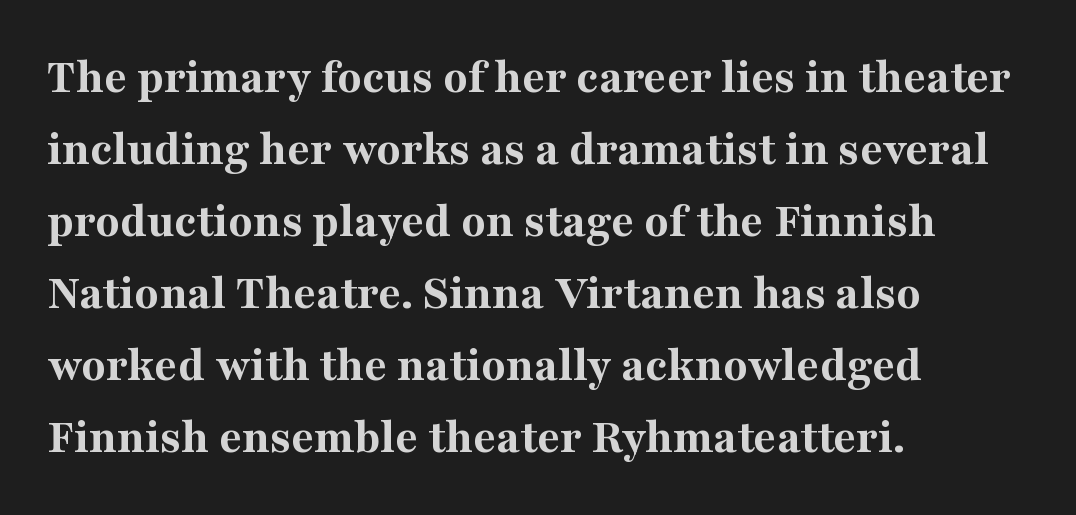
{"serif": "yes", "italic": "no", "bold": "yes", "weight": "bold", "width": "normal", "stroke_contrast": "medium", "x_height": "medium", "monospaced": "no", "underline": "no", "align": "left", "line_spacing": "normal", "line_spacing_ratio": 1.44, "letter_spacing": "normal", "letter_spacing_em": 0.0, "glyph_px": 50}
